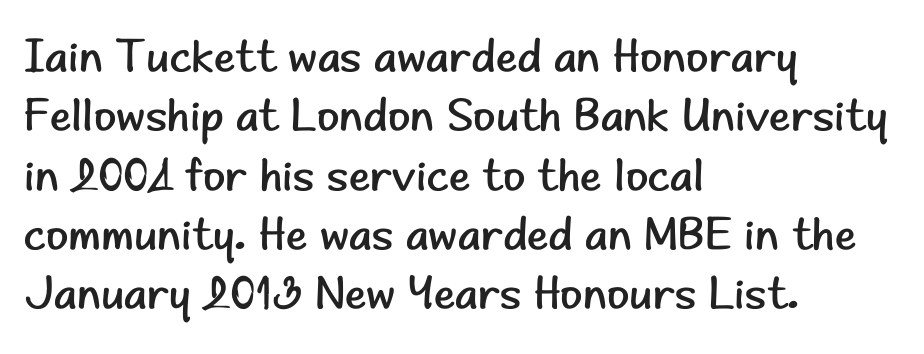
Q: Is the text bold? A: No.
Q: Is the text italic (slanted)? A: No, it is upright.
Q: Is the typeface a serif or a sans-serif typeface? A: Sans-serif.
Q: Is the text underlined? A: No.
Q: How is the paragraph aligned? A: Left-aligned.
Q: Is the spacing between letters normal or unusually wide? A: Normal.
Q: Is the spacing between lines tight, normal or loose? A: Normal.
Q: Width (condensed, normal, or wide)? A: Normal.
Q: Stroke contrast? A: Low.
Q: x-height? A: Small.
Q: Monospaced? A: No.
